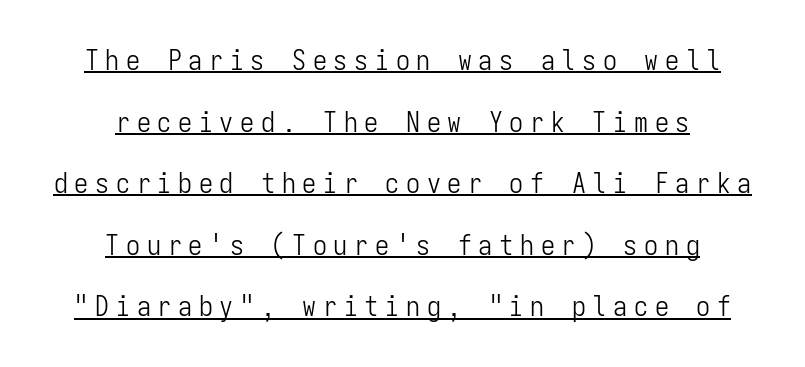
This block would shrink considerably if given ordinary leading; it's expanded now. Does the copy run flush right? No — it is centered line by line. Heft: none added — not bold. The tracking reads as deliberately expanded to a designer's eye.
